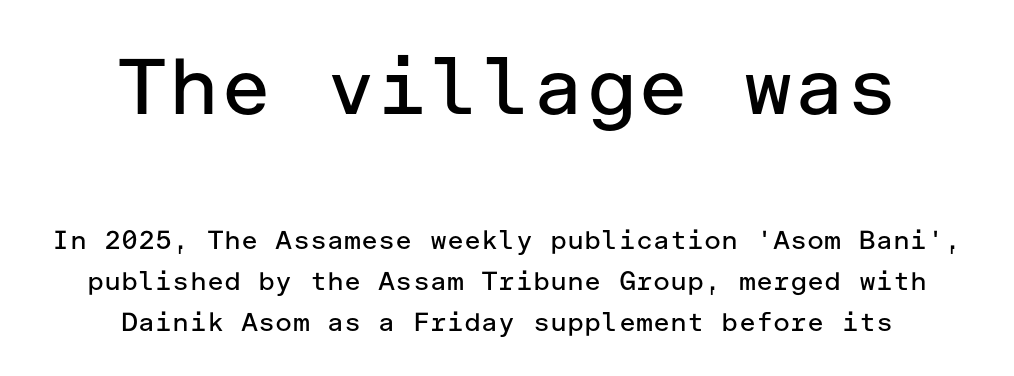
Q: Is the text bold? A: No.
Q: Is the text italic (slanted)? A: No, it is upright.
Q: Is the typeface a serif or a sans-serif typeface? A: Sans-serif.
Q: Is the text underlined? A: No.
Q: How is the paragraph aligned? A: Centered.
Q: Is the spacing between letters normal or unusually wide? A: Normal.
Q: Is the spacing between lines tight, normal or loose? A: Normal.
Q: Which block of text is set in a larger size, the first (top) or the second (bottom)? A: The first (top) one.
Q: Width (condensed, normal, or wide)? A: Normal.
Q: Stroke contrast? A: Low.
Q: x-height? A: Medium.
